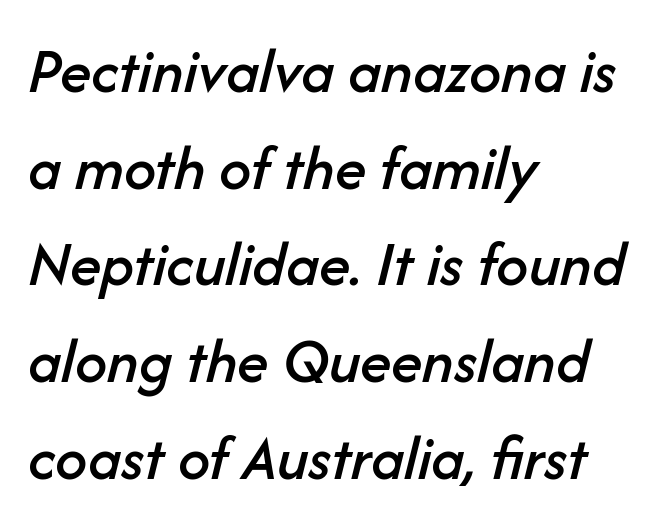
Q: Is the text italic (slanted)? A: Yes, it leans right by about 14 degrees.
Q: Is the text underlined? A: No.
Q: How is the paragraph aligned? A: Left-aligned.
Q: Is the spacing between letters normal or unusually wide? A: Normal.
Q: Is the spacing between lines tight, normal or loose? A: Normal.
Q: Width (condensed, normal, or wide)? A: Normal.
Q: Stroke contrast? A: Low.
Q: x-height? A: Medium.
Q: Monospaced? A: No.
